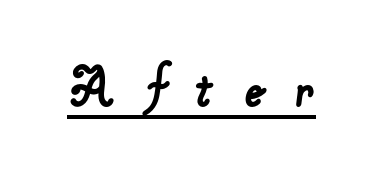
{"serif": "no", "width": "normal", "stroke_contrast": "low", "x_height": "small", "monospaced": "no", "underline": "yes", "letter_spacing": "wide", "letter_spacing_em": 0.45, "glyph_px": 66}
